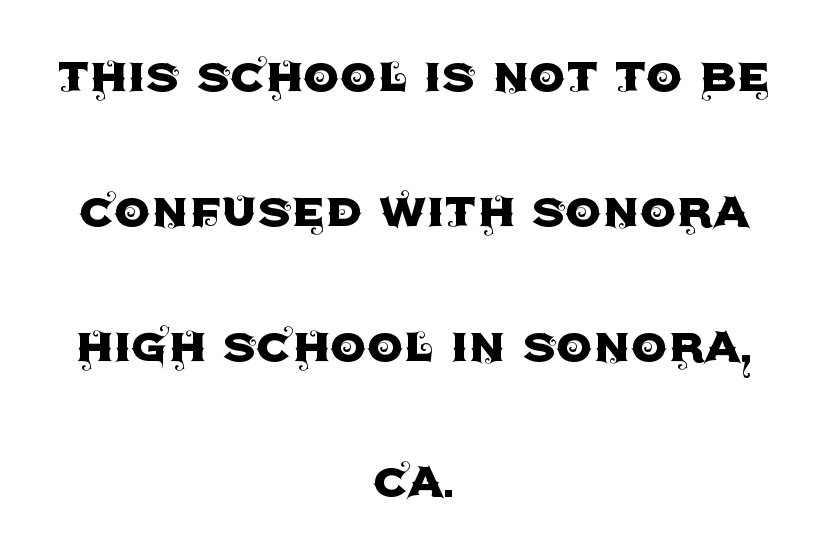
The image shows 58 px sans-serif type, upright; set centered, loose line spacing (2.33x), normal letter spacing, not underlined; a large x-height.
